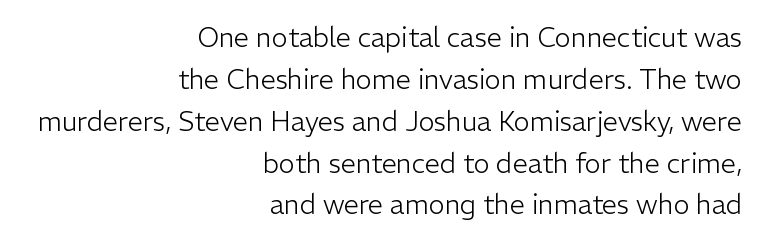
{"italic": "no", "bold": "no", "underline": "no", "align": "right", "line_spacing": "normal", "line_spacing_ratio": 1.55, "letter_spacing": "normal", "letter_spacing_em": 0.0, "glyph_px": 27}
